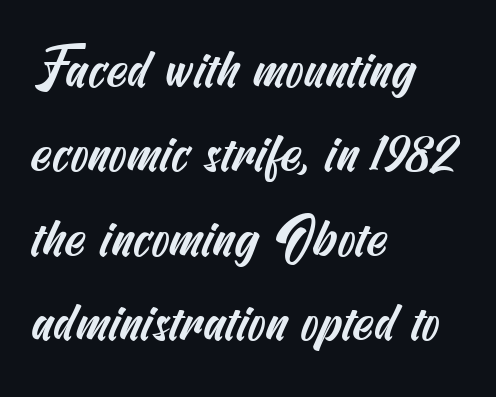
Q: Is the typeface a serif or a sans-serif typeface? A: Sans-serif.
Q: Is the text underlined? A: No.
Q: How is the paragraph aligned? A: Left-aligned.
Q: Is the spacing between letters normal or unusually wide? A: Normal.
Q: Is the spacing between lines tight, normal or loose? A: Normal.
Q: Width (condensed, normal, or wide)? A: Condensed.
Q: Stroke contrast? A: Medium.
Q: x-height? A: Small.
